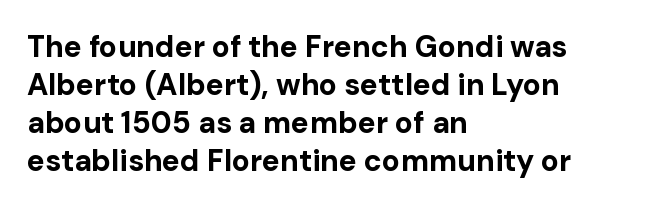
{"serif": "no", "italic": "no", "bold": "yes", "weight": "bold", "width": "normal", "stroke_contrast": "low", "x_height": "medium", "monospaced": "no", "underline": "no", "align": "left", "line_spacing": "normal", "line_spacing_ratio": 1.27, "letter_spacing": "normal", "letter_spacing_em": 0.0, "glyph_px": 30}
